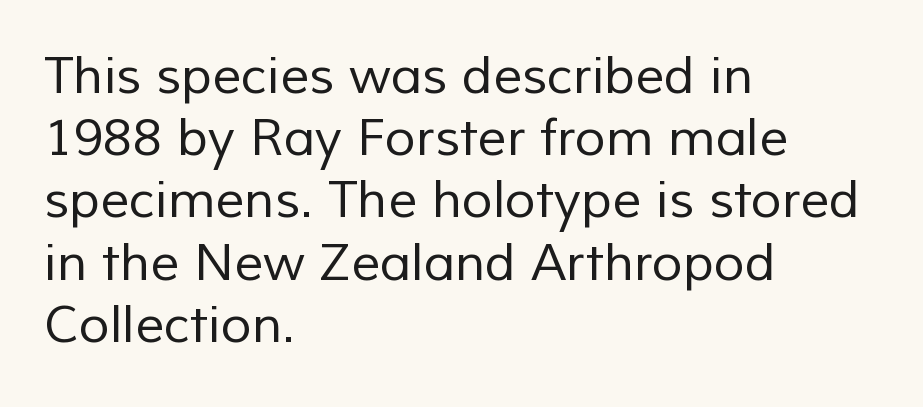
Q: Is the text bold? A: No.
Q: Is the typeface a serif or a sans-serif typeface? A: Sans-serif.
Q: Is the text underlined? A: No.
Q: How is the paragraph aligned? A: Left-aligned.
Q: Is the spacing between letters normal or unusually wide? A: Normal.
Q: Width (condensed, normal, or wide)? A: Normal.
Q: Stroke contrast? A: Low.
Q: x-height? A: Medium.
Q: Monospaced? A: No.
